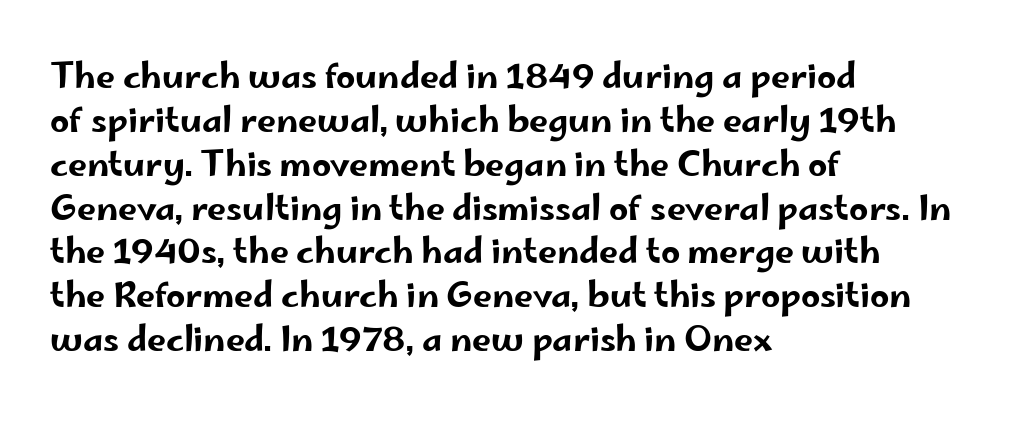
The image shows 34 px wide sans-serif type, upright; set left-aligned, normal line spacing (1.29x), normal letter spacing, not underlined; low stroke contrast and a small x-height.
